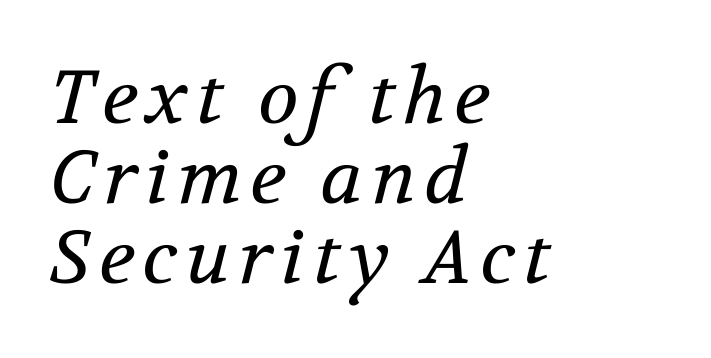
Q: Is the text bold? A: No.
Q: Is the text italic (slanted)? A: Yes, it leans right by about 12 degrees.
Q: Is the typeface a serif or a sans-serif typeface? A: Serif.
Q: Is the text underlined? A: No.
Q: How is the paragraph aligned? A: Left-aligned.
Q: Is the spacing between lines tight, normal or loose? A: Tight.
Q: Width (condensed, normal, or wide)? A: Normal.
Q: Stroke contrast? A: Medium.
Q: x-height? A: Medium.
Q: Monospaced? A: No.
